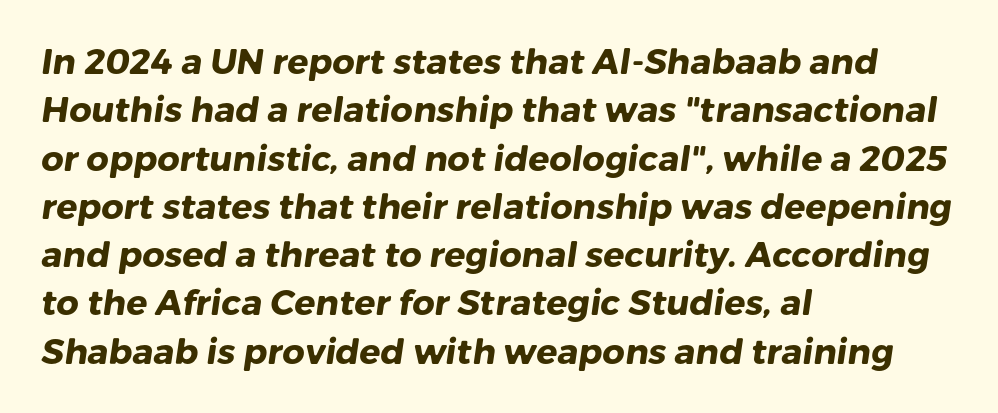
The image shows 35 px heavy sans-serif type; set left-aligned, normal line spacing (1.38x), normal letter spacing, not underlined; low stroke contrast and a medium x-height.
